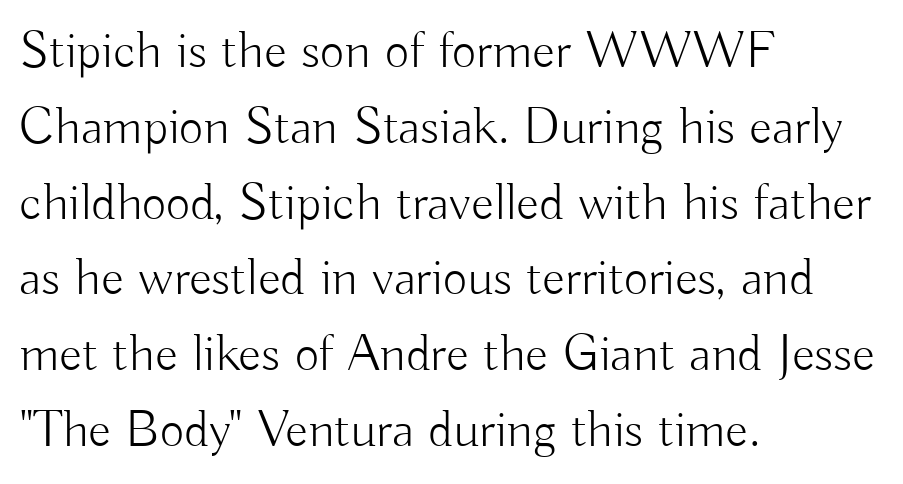
The image shows 53 px light sans-serif type, upright; set left-aligned, normal line spacing (1.43x), normal letter spacing, not underlined; low stroke contrast and a small x-height.
